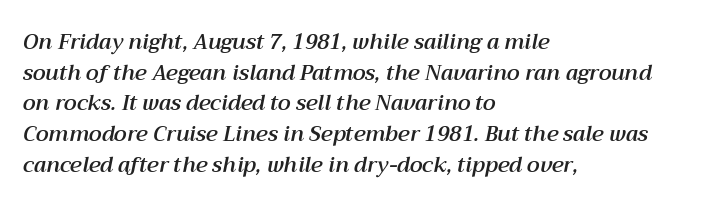
Q: Is the text italic (slanted)? A: Yes, it leans right by about 12 degrees.
Q: Is the text underlined? A: No.
Q: How is the paragraph aligned? A: Left-aligned.
Q: Is the spacing between letters normal or unusually wide? A: Normal.
Q: Is the spacing between lines tight, normal or loose? A: Normal.
